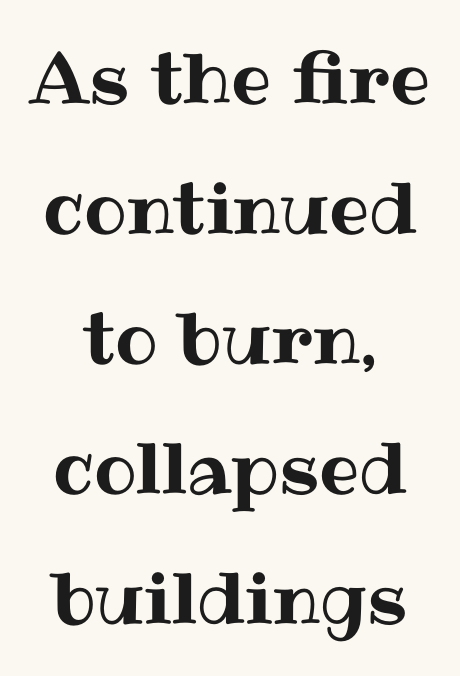
Line starts and ends both wander, symmetrically. The passage shown is typed in a proportional face where columns would drift. The baseline area is clear. In terms of posture, this sample is upright. The passage shown has conventional tracking throughout.
